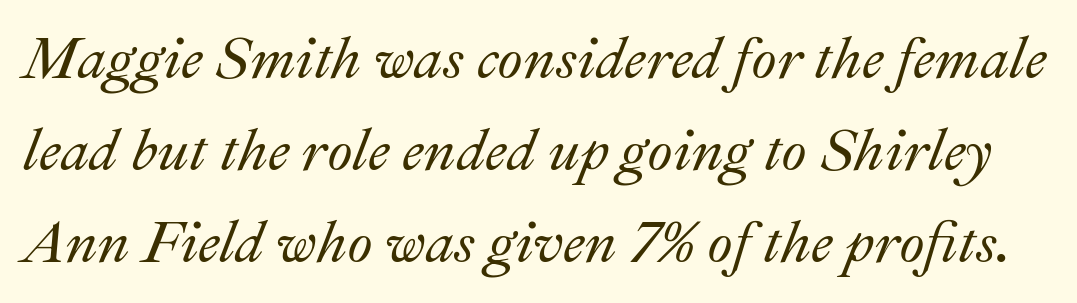
Q: Is the text italic (slanted)? A: Yes, it leans right by about 22 degrees.
Q: Is the text underlined? A: No.
Q: Is the spacing between letters normal or unusually wide? A: Normal.
Q: Is the spacing between lines tight, normal or loose? A: Normal.
Q: Width (condensed, normal, or wide)? A: Normal.
Q: Stroke contrast? A: Medium.
Q: x-height? A: Small.
Q: Monospaced? A: No.
